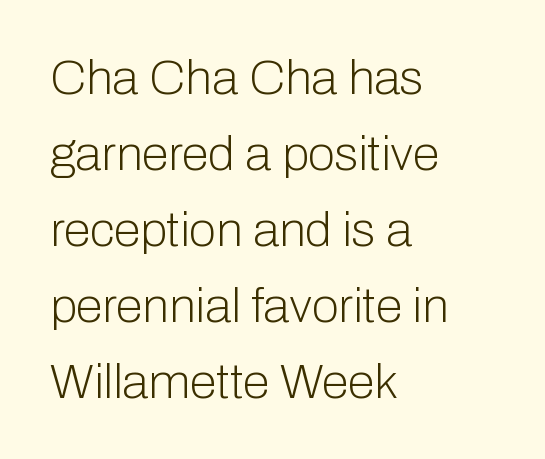
Q: Is the text bold? A: No.
Q: Is the text italic (slanted)? A: No, it is upright.
Q: Is the typeface a serif or a sans-serif typeface? A: Sans-serif.
Q: Is the text underlined? A: No.
Q: How is the paragraph aligned? A: Left-aligned.
Q: Is the spacing between letters normal or unusually wide? A: Normal.
Q: Is the spacing between lines tight, normal or loose? A: Normal.
Q: Width (condensed, normal, or wide)? A: Normal.
Q: Stroke contrast? A: Low.
Q: x-height? A: Medium.
Q: Monospaced? A: No.
